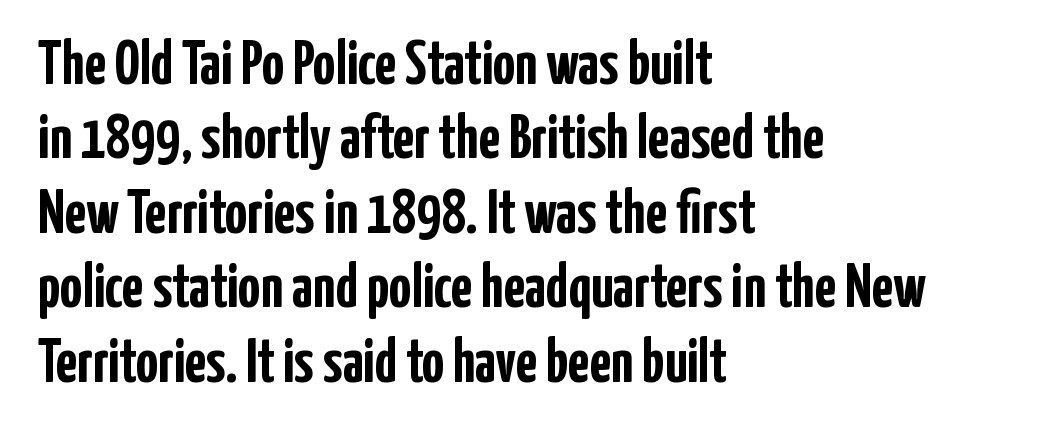
{"serif": "no", "italic": "no", "bold": "yes", "weight": "semibold", "width": "condensed", "stroke_contrast": "low", "x_height": "medium", "monospaced": "no", "underline": "no", "align": "left", "line_spacing_ratio": 1.2, "letter_spacing": "normal", "letter_spacing_em": 0.0, "glyph_px": 62}
